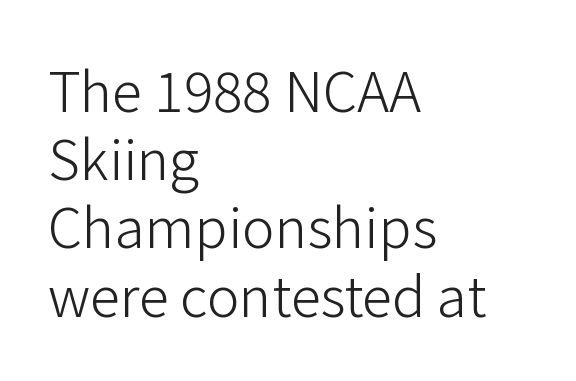
Q: Is the text bold? A: No.
Q: Is the text italic (slanted)? A: No, it is upright.
Q: Is the typeface a serif or a sans-serif typeface? A: Sans-serif.
Q: Is the text underlined? A: No.
Q: How is the paragraph aligned? A: Left-aligned.
Q: Is the spacing between letters normal or unusually wide? A: Normal.
Q: Width (condensed, normal, or wide)? A: Normal.
Q: Stroke contrast? A: Low.
Q: x-height? A: Medium.
Q: Monospaced? A: No.
